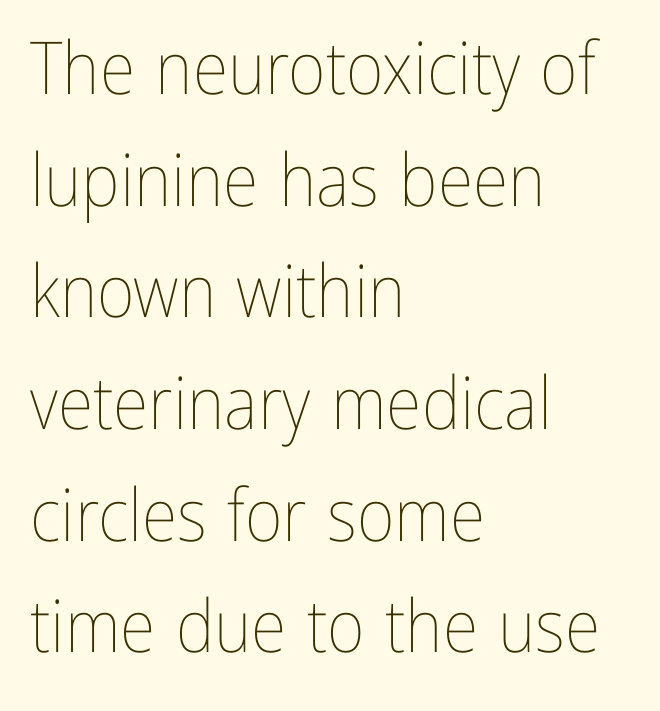
{"italic": "no", "bold": "no", "weight": "thin", "width": "condensed", "stroke_contrast": "low", "x_height": "medium", "monospaced": "no", "underline": "no", "align": "left", "line_spacing": "normal", "line_spacing_ratio": 1.53, "letter_spacing": "normal", "letter_spacing_em": 0.0, "glyph_px": 73}
